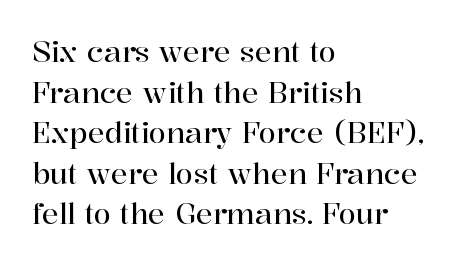
The image shows 28 px serif type, upright; set left-aligned, normal line spacing (1.45x), normal letter spacing, not underlined; high stroke contrast and a medium x-height.
